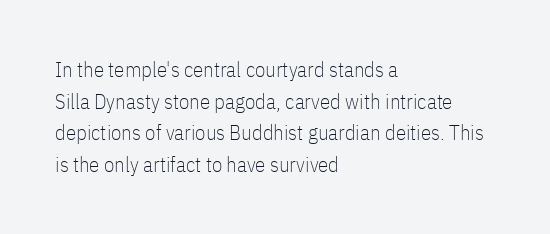
Q: Is the text bold? A: No.
Q: Is the text italic (slanted)? A: No, it is upright.
Q: Is the text underlined? A: No.
Q: How is the paragraph aligned? A: Left-aligned.
Q: Is the spacing between letters normal or unusually wide? A: Normal.
Q: Is the spacing between lines tight, normal or loose? A: Normal.
